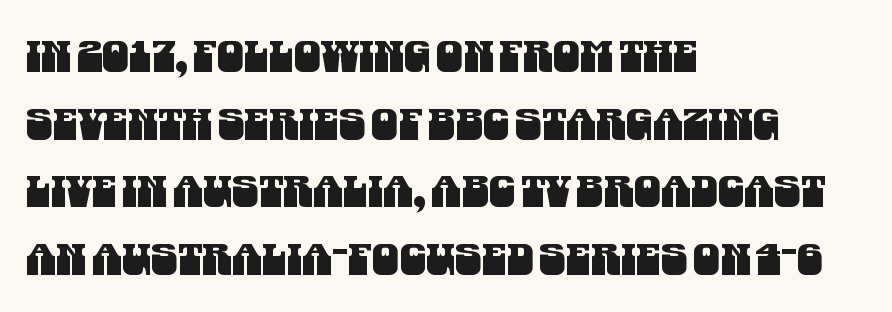
The paragraph has a hard left edge and a soft right edge. The rendering uses a moderate line-height, typical for paragraphs. The gap between lines stays unmarked. Font category for this specimen: sans-serif.
